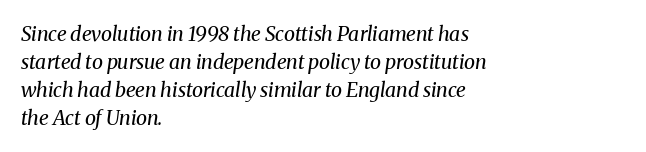
The image shows 20 px text type, italic (leaning right); set left-aligned, normal line spacing (1.4x), normal letter spacing, not underlined.
